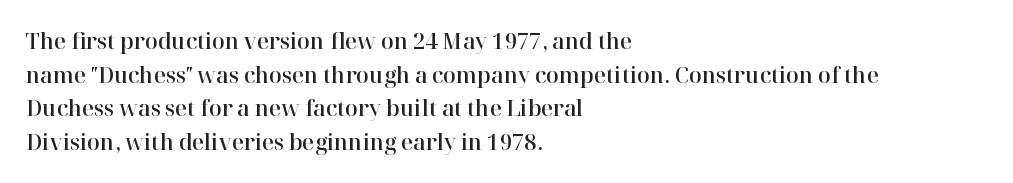
Between one letter and the next there's only the usual sliver of space. The baseline area is clear. Vertically, the passage feels balanced, rows spaced as you'd expect. This sample is left-justified, so line endings fall wherever the words run out.
